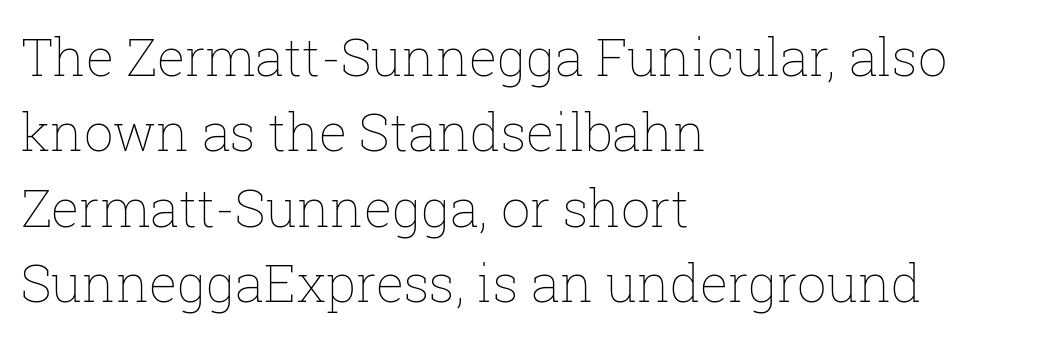
Does the copy run flush right? No — it runs flush left. The rows are spaced the way most documents space them. Posture: upright roman. Underline: absent.
